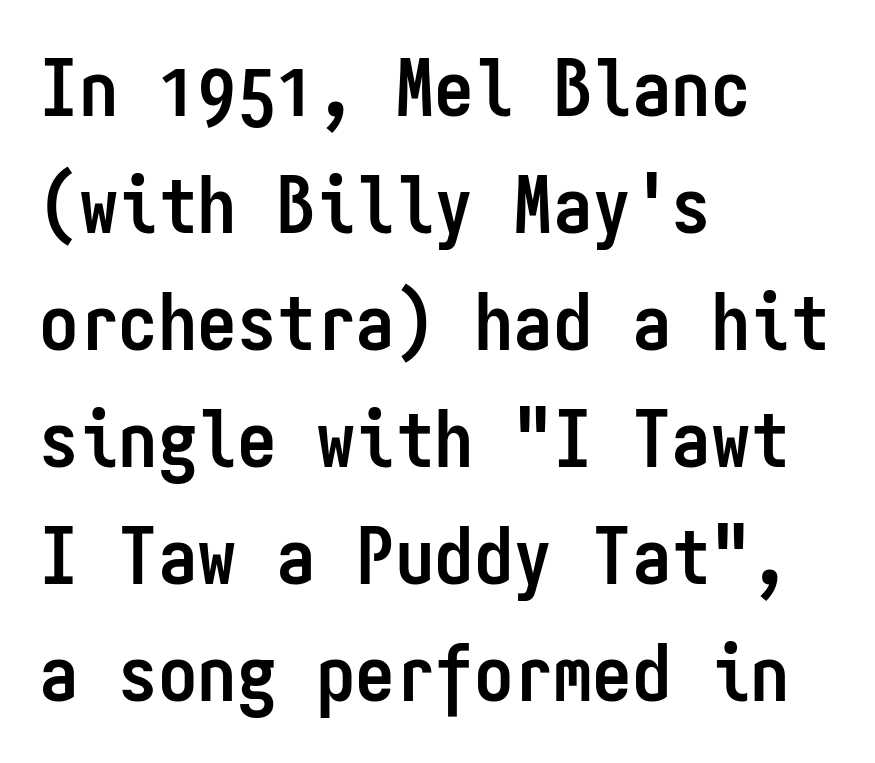
The image shows 79 px semibold, condensed sans-serif type, upright, monospaced; set left-aligned, normal line spacing (1.48x), normal letter spacing, not underlined; low stroke contrast and a medium x-height.
